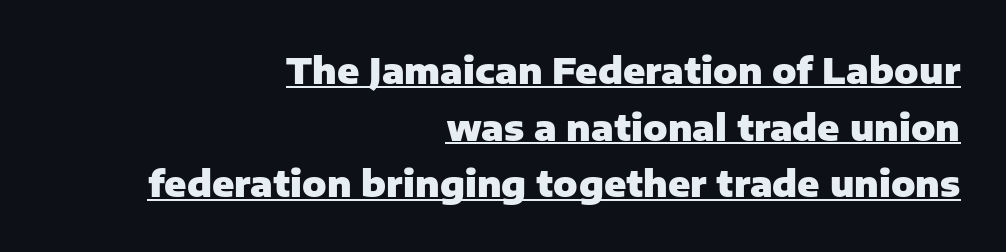
Words appear dense and cohesive because spacing is normal. Is this a sans? Yes — the strokes have no serifs. Horizontal bands of white between lines are of average thickness. In CSS terms this would be text-align: right.
